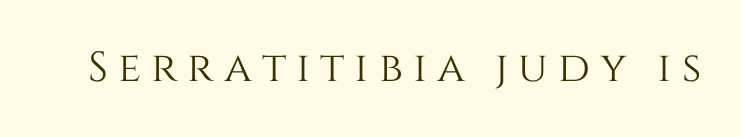
You could only call the tracking loose — the letters float apart. Posture: upright roman. A typesetter would call this proportional, since set widths differ per character. Descender tails drop into unmarked territory.
